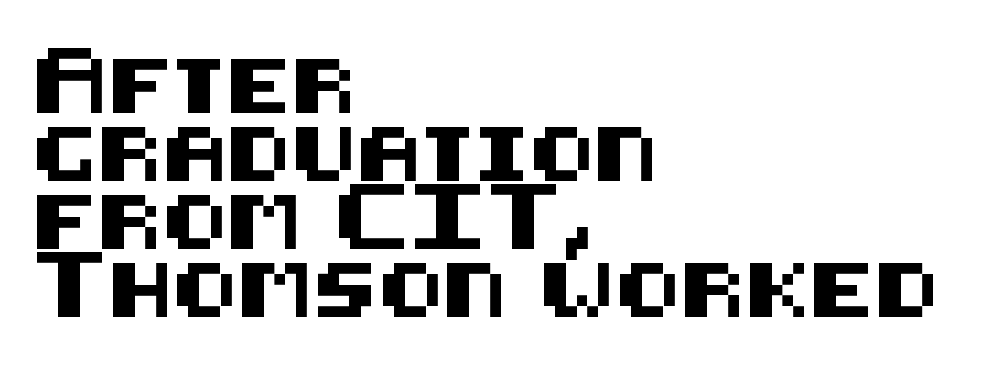
Q: Is the text italic (slanted)? A: No, it is upright.
Q: Is the typeface a serif or a sans-serif typeface? A: Sans-serif.
Q: Is the text underlined? A: No.
Q: How is the paragraph aligned? A: Left-aligned.
Q: Is the spacing between letters normal or unusually wide? A: Normal.
Q: Is the spacing between lines tight, normal or loose? A: Normal.
Q: Width (condensed, normal, or wide)? A: Normal.
Q: Stroke contrast? A: Medium.
Q: x-height? A: Large.
